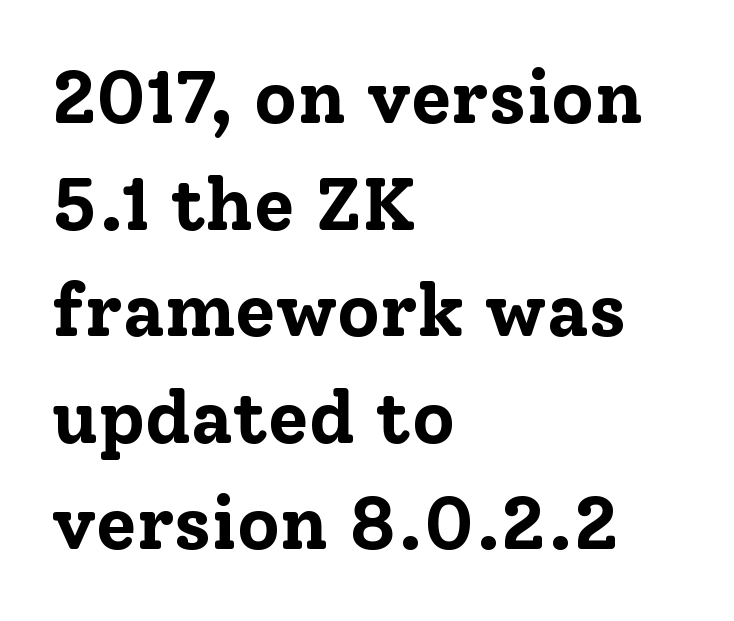
Q: Is the text bold? A: Yes.
Q: Is the text italic (slanted)? A: No, it is upright.
Q: Is the typeface a serif or a sans-serif typeface? A: Serif.
Q: Is the text underlined? A: No.
Q: How is the paragraph aligned? A: Left-aligned.
Q: Is the spacing between letters normal or unusually wide? A: Normal.
Q: Is the spacing between lines tight, normal or loose? A: Normal.
Q: Width (condensed, normal, or wide)? A: Normal.
Q: Stroke contrast? A: Low.
Q: x-height? A: Medium.
Q: Monospaced? A: No.
